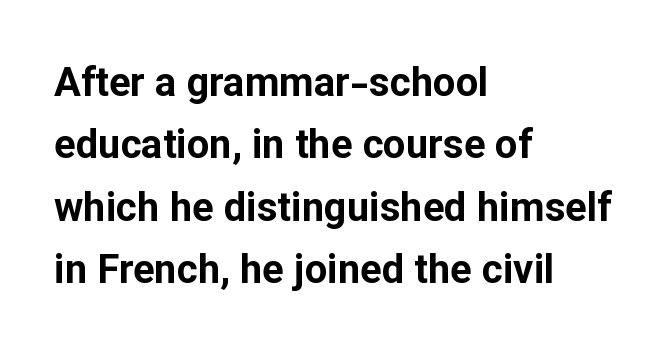
{"serif": "no", "italic": "no", "bold": "yes", "weight": "bold", "width": "normal", "stroke_contrast": "low", "x_height": "medium", "monospaced": "no", "underline": "no", "align": "left", "line_spacing": "normal", "line_spacing_ratio": 1.56, "letter_spacing": "normal", "letter_spacing_em": 0.0, "glyph_px": 40}
